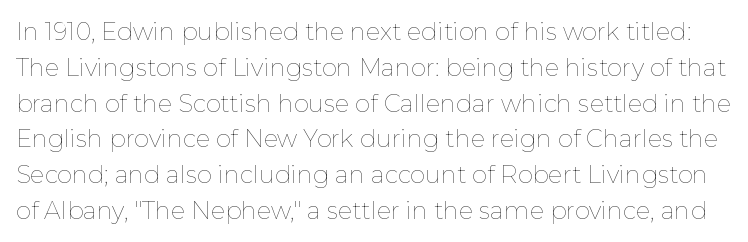
Q: Is the text bold? A: No.
Q: Is the text italic (slanted)? A: No, it is upright.
Q: Is the text underlined? A: No.
Q: Is the spacing between letters normal or unusually wide? A: Normal.
Q: Is the spacing between lines tight, normal or loose? A: Normal.
